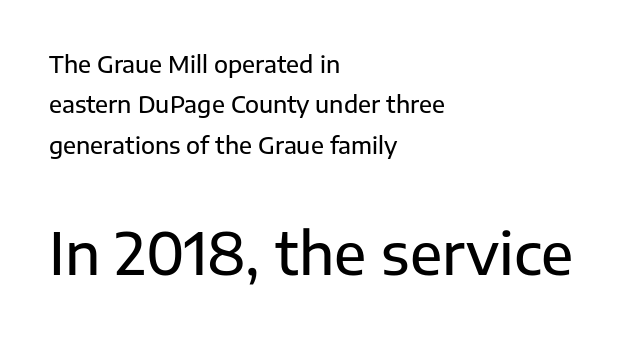
Honestly, the letter spacing is just normal — you wouldn't notice it. Varying glyph widths throughout — classic text-font behaviour. Caption: upper text group reduced, lower text group enlarged. A roman cut, with each character standing at attention. Nobody drew a line under any word here. Look at the bottom of the vertical strokes: they stop flat, with no serifs.
